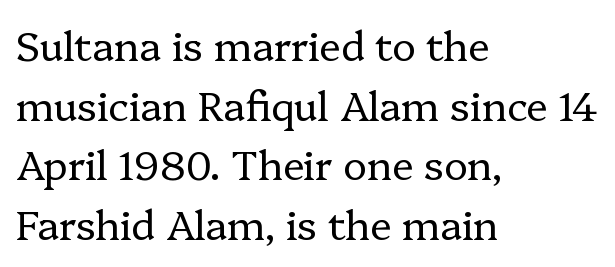
The image shows 40 px regular-weight serif type, upright; set left-aligned, normal line spacing (1.49x), normal letter spacing, not underlined; low stroke contrast and a medium x-height.
